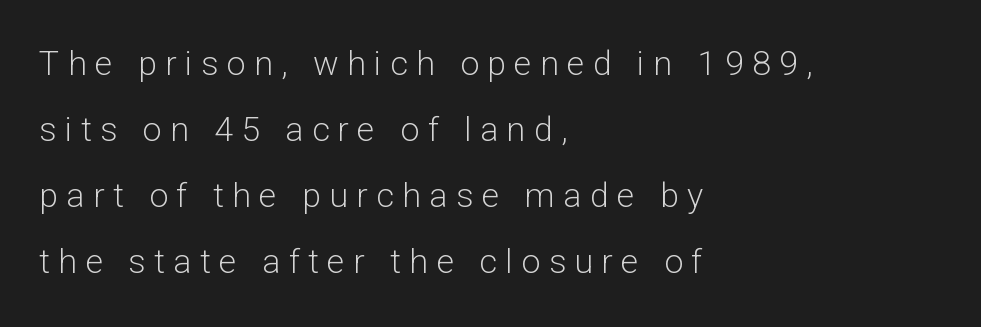
The image shows 34 px light sans-serif type, upright; set left-aligned, loose line spacing (1.94x), unusually wide letter spacing (+0.25 em), not underlined; low stroke contrast and a medium x-height.
